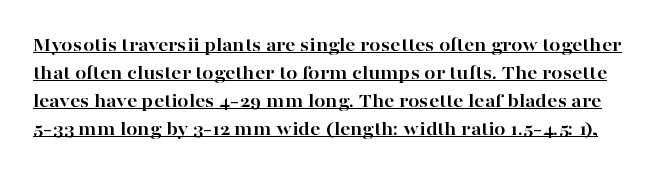
{"italic": "no", "bold": "yes", "underline": "yes", "line_spacing": "normal", "line_spacing_ratio": 1.4, "letter_spacing": "normal", "letter_spacing_em": 0.0, "glyph_px": 20}
